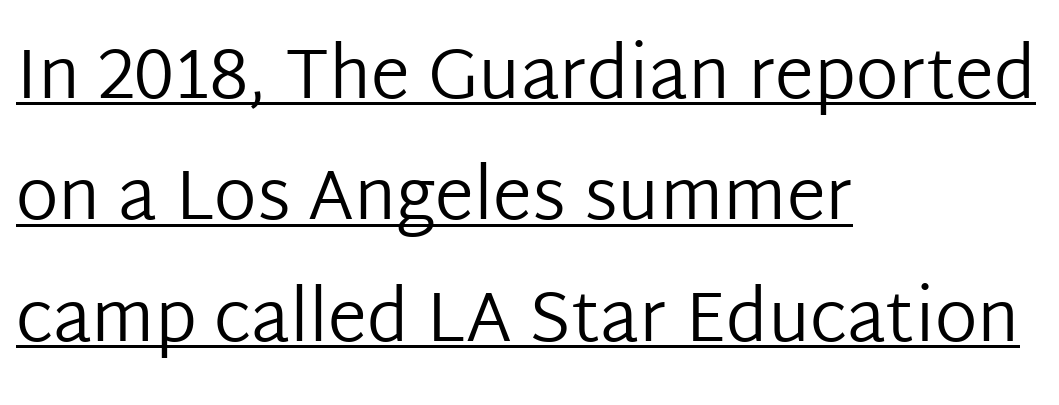
The image shows 71 px regular-weight sans-serif type, upright; set left-aligned, line spacing 1.71x, normal letter spacing, underlined; low stroke contrast and a medium x-height.
